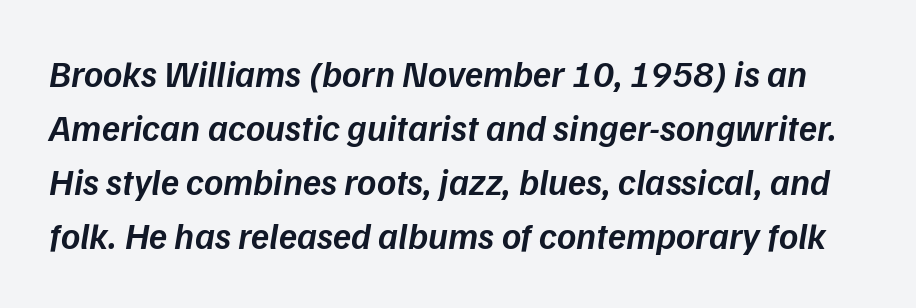
Is this a fixed-width face? No — the glyphs have proportional, varying widths. The line-height multiplier appears to be the usual default. Check the space under the baseline: it is left empty. Heft: intermediate — a semibold. Rendered with sloped, italic letterforms. Standard letterfit; no display-style spreading of the glyphs.
